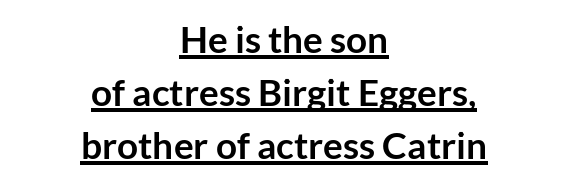
Q: Is the text bold? A: Yes.
Q: Is the text italic (slanted)? A: No, it is upright.
Q: Is the typeface a serif or a sans-serif typeface? A: Sans-serif.
Q: Is the text underlined? A: Yes.
Q: How is the paragraph aligned? A: Centered.
Q: Is the spacing between letters normal or unusually wide? A: Normal.
Q: Is the spacing between lines tight, normal or loose? A: Normal.
Q: Width (condensed, normal, or wide)? A: Normal.
Q: Stroke contrast? A: Low.
Q: x-height? A: Medium.
Q: Monospaced? A: No.
